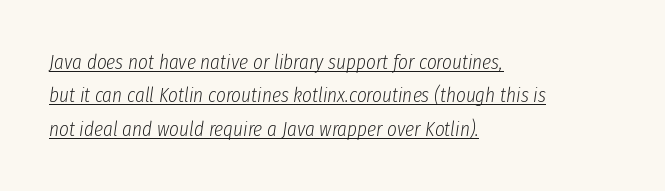
The image shows 21 px text type, italic (leaning right); set left-aligned, normal line spacing (1.59x), normal letter spacing, underlined.
